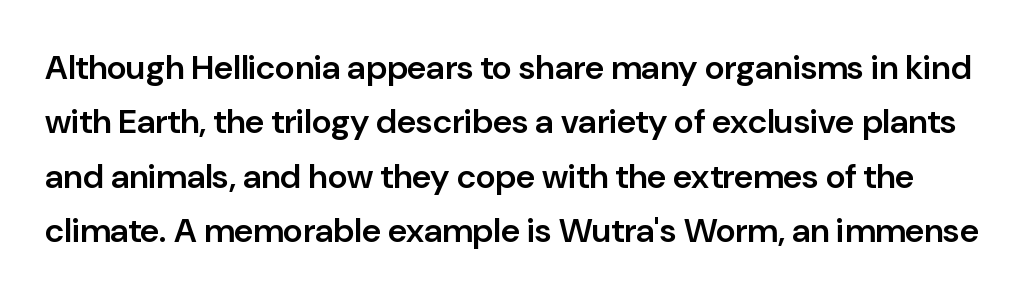
Q: Is the text bold? A: Semi-bold.
Q: Is the text italic (slanted)? A: No, it is upright.
Q: Is the typeface a serif or a sans-serif typeface? A: Sans-serif.
Q: Is the text underlined? A: No.
Q: Is the spacing between letters normal or unusually wide? A: Normal.
Q: Is the spacing between lines tight, normal or loose? A: Normal.
Q: Width (condensed, normal, or wide)? A: Normal.
Q: Stroke contrast? A: Low.
Q: x-height? A: Medium.
Q: Monospaced? A: No.
